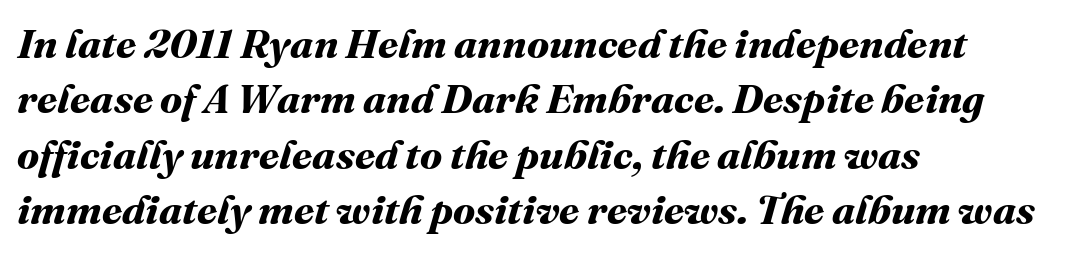
Q: Is the text bold? A: Yes.
Q: Is the text underlined? A: No.
Q: How is the paragraph aligned? A: Left-aligned.
Q: Is the spacing between letters normal or unusually wide? A: Normal.
Q: Is the spacing between lines tight, normal or loose? A: Normal.
Q: Width (condensed, normal, or wide)? A: Normal.
Q: Stroke contrast? A: Medium.
Q: x-height? A: Medium.
Q: Monospaced? A: No.
